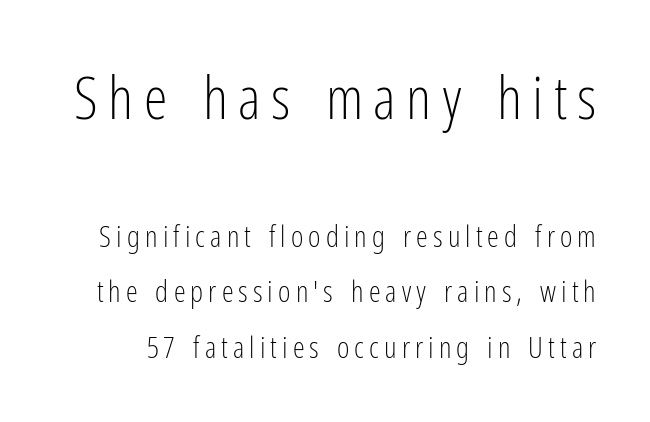
The image shows 60 px light, condensed sans-serif type, upright; set line spacing 1.86x, not underlined; the first (top) block is 2.0x larger; low stroke contrast and a medium x-height.
